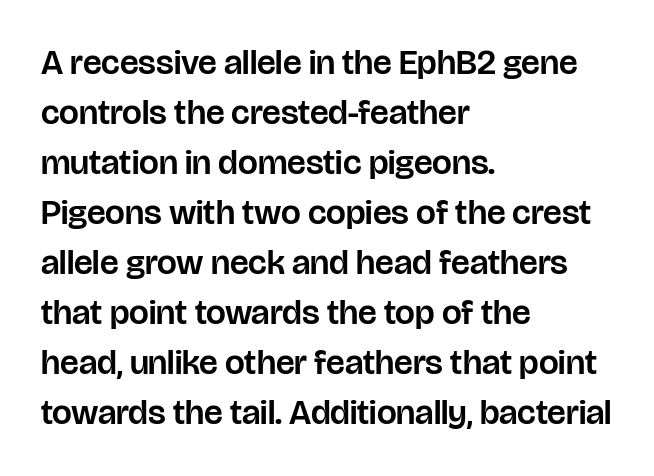
Q: Is the text italic (slanted)? A: No, it is upright.
Q: Is the typeface a serif or a sans-serif typeface? A: Sans-serif.
Q: Is the text underlined? A: No.
Q: How is the paragraph aligned? A: Left-aligned.
Q: Is the spacing between letters normal or unusually wide? A: Normal.
Q: Is the spacing between lines tight, normal or loose? A: Normal.
Q: Width (condensed, normal, or wide)? A: Normal.
Q: Stroke contrast? A: Low.
Q: x-height? A: Large.
Q: Monospaced? A: No.
